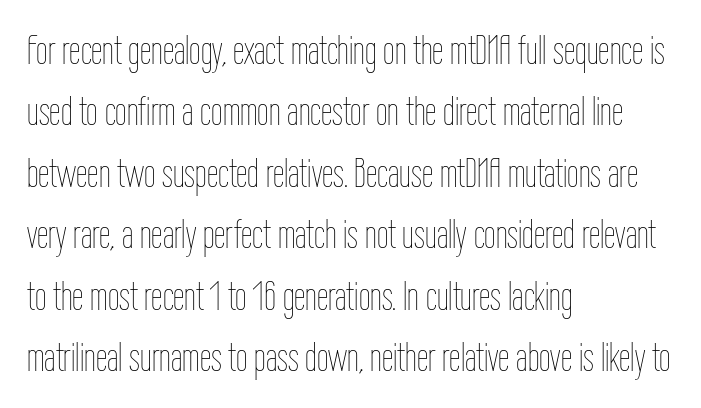
The image shows 41 px thin, condensed type, upright; set left-aligned, normal line spacing (1.5x), normal letter spacing, not underlined; low stroke contrast and a medium x-height.
